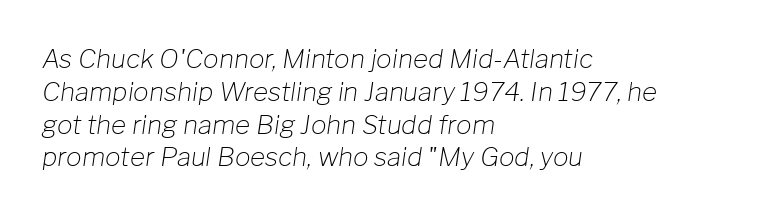
The image shows 26 px text type, italic (leaning right); set left-aligned, normal line spacing (1.26x), normal letter spacing, not underlined.
